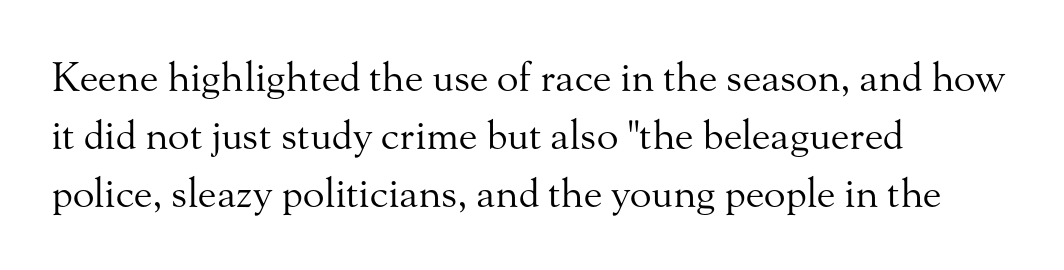
The image shows 40 px regular-weight serif type, upright; set left-aligned, normal line spacing (1.45x), normal letter spacing, not underlined; medium stroke contrast and a small x-height.
